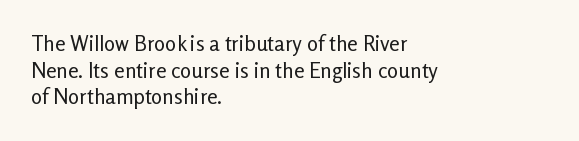
The image shows 21 px text type, upright; set left-aligned, normal line spacing (1.27x), normal letter spacing, not underlined.
